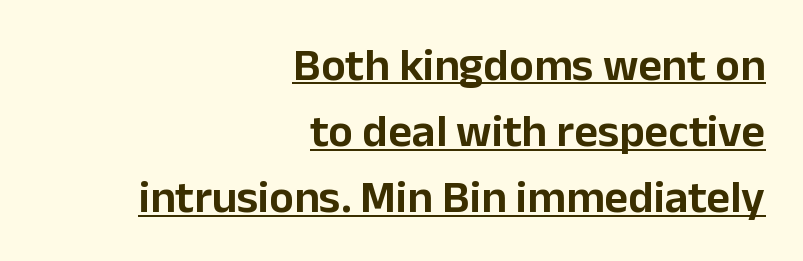
The image shows 46 px sans-serif type, upright; set right-aligned, normal line spacing (1.44x), normal letter spacing, underlined; low stroke contrast and a medium x-height.
